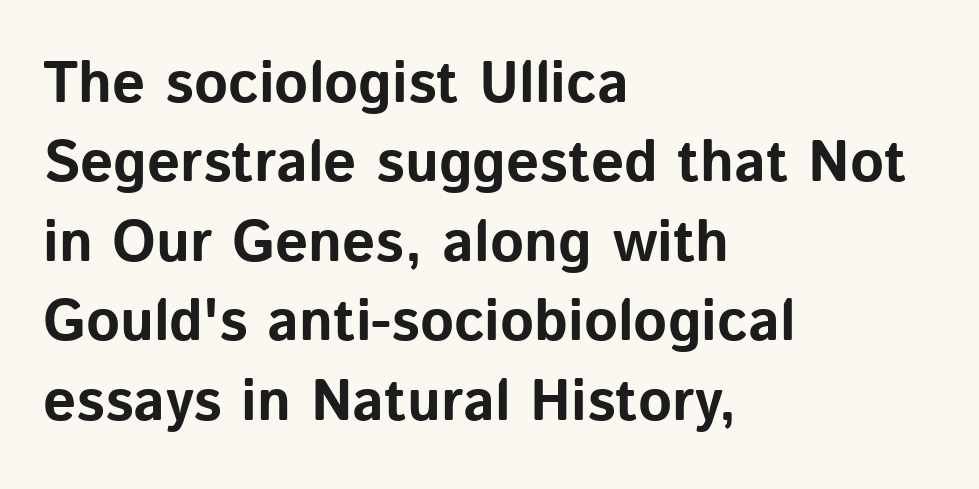
Spacing verdict: proportional, widths tailored to each character. Type style note: lacks serifs. Type without underlining. This sample is left-justified, so line endings fall wherever the words run out. A typesetter would call this leading conventional body-copy spacing. These lines were composed using upright roman letters.
